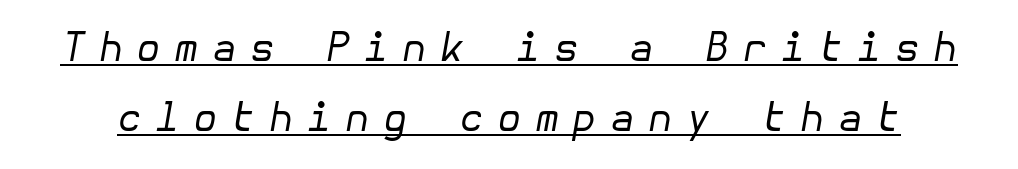
{"italic": "yes", "lean": "right", "slant_degrees": 10, "bold": "no", "weight": "regular", "width": "normal", "stroke_contrast": "low", "x_height": "medium", "underline": "yes", "line_spacing_ratio": 1.75, "letter_spacing": "wide", "letter_spacing_em": 0.33, "glyph_px": 40}
